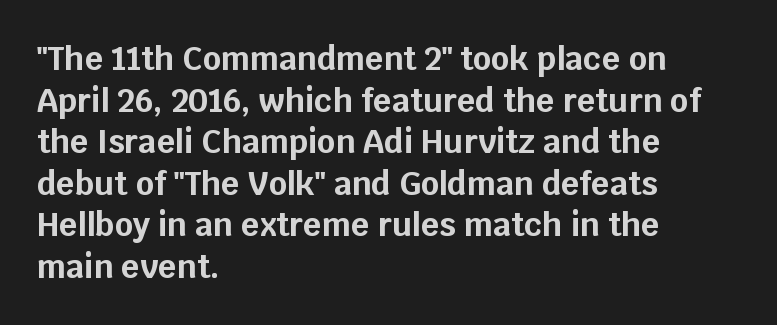
What kind of face is this? One without serifs — a sans. Evenly set lines give the paragraph a standard silhouette. Each letter keeps its own natural width here, so spacing adapts to shape. The foot of each line stays bare and open.
